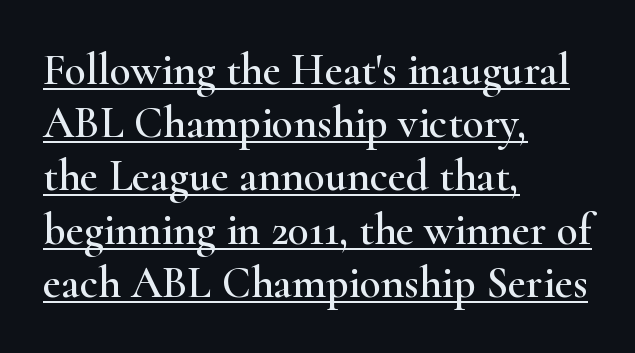
Check the space under the baseline: a stroke is drawn there. Notice how the stems are strictly vertical — no italics here. Is the letter spacing exaggerated? No — it looks like the ordinary default. These lines are composed in type with serifs. The letters advance in unequal steps, a hallmark of proportional type.
